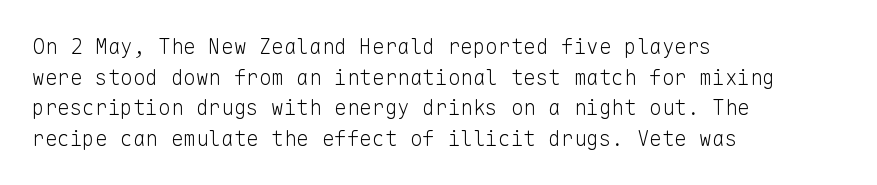
The strip under each line holds only bare page. The lines in this sample share a left origin and differ only in where they stop. The block of text has a typical density, with ordinary space between rows. A typesetter would call this zero additional tracking. Each stroke keeps to a modest, everyday thickness or less. Style check: upright.
